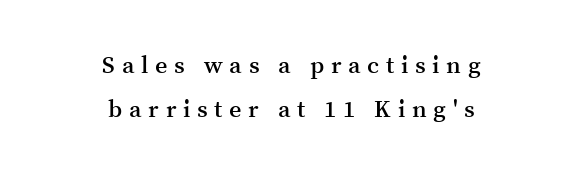
{"italic": "no", "bold": "semi", "underline": "no", "align": "center", "line_spacing_ratio": 1.83, "letter_spacing": "wide", "letter_spacing_em": 0.28, "glyph_px": 24}
